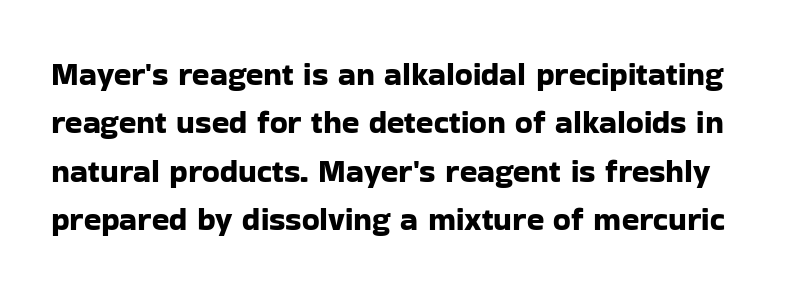
{"serif": "no", "italic": "no", "width": "normal", "stroke_contrast": "low", "x_height": "medium", "monospaced": "no", "underline": "no", "line_spacing": "normal", "line_spacing_ratio": 1.51, "letter_spacing": "normal", "letter_spacing_em": 0.0, "glyph_px": 32}
